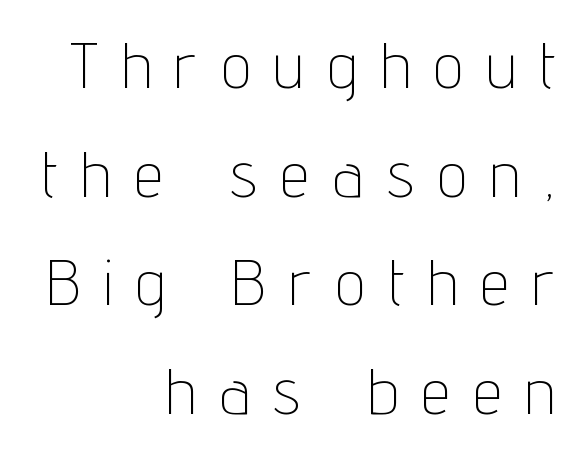
The image shows 65 px thin, condensed sans-serif type, upright; set right-aligned, normal line spacing (1.67x), unusually wide letter spacing (+0.38 em), not underlined; low stroke contrast and a medium x-height.
